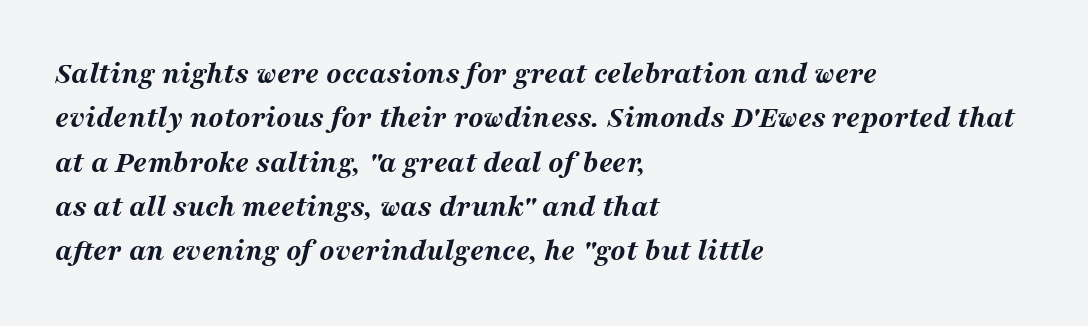
The image shows 31 px bold, wide type, italic (leaning right); set left-aligned, normal line spacing (1.43x), normal letter spacing, not underlined; medium stroke contrast and a medium x-height.
